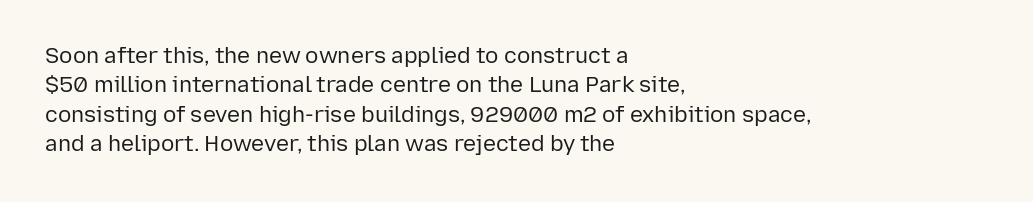
Bare-footed words on every line. Every stem runs plumb, perpendicular to the baseline. The typesetting does not lean heavy: it is not bold. Tracking value appears to be zero — textbook default spacing. The vertical gap from one line to the next is medium.
